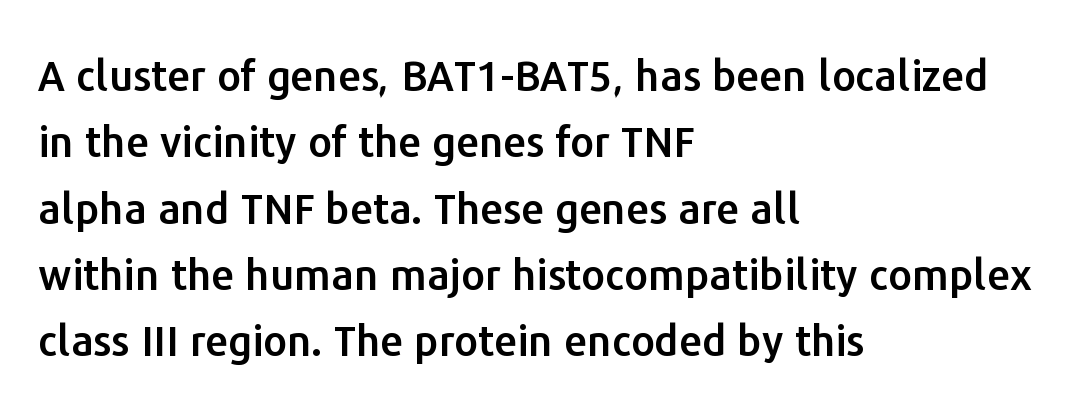
What's the leading like? Ordinary, nothing unusual. Rule under the text: the space is simply empty. The font's upright variant was chosen for this text. Look at the tracking — it's just the regular setting, nothing added. Character widths vary here, with narrow letters taking less room than wide ones. In terms of letterform style, serifs are entirely absent.
